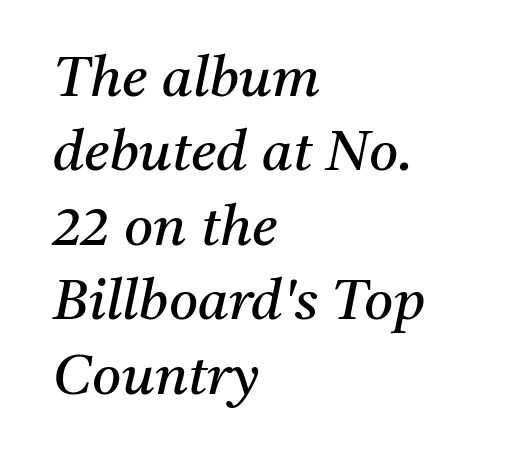
Q: Is the text bold? A: No.
Q: Is the text italic (slanted)? A: Yes, it leans right by about 11 degrees.
Q: Is the typeface a serif or a sans-serif typeface? A: Serif.
Q: Is the text underlined? A: No.
Q: How is the paragraph aligned? A: Left-aligned.
Q: Is the spacing between letters normal or unusually wide? A: Normal.
Q: Is the spacing between lines tight, normal or loose? A: Normal.
Q: Width (condensed, normal, or wide)? A: Normal.
Q: Stroke contrast? A: Medium.
Q: x-height? A: Medium.
Q: Monospaced? A: No.
